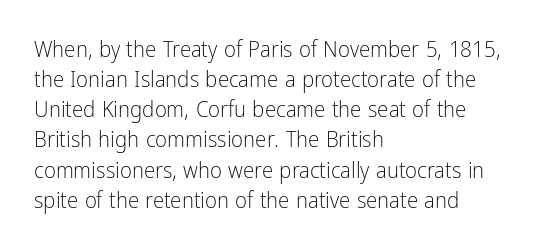
Q: Is the text bold? A: No.
Q: Is the text italic (slanted)? A: No, it is upright.
Q: Is the text underlined? A: No.
Q: How is the paragraph aligned? A: Left-aligned.
Q: Is the spacing between letters normal or unusually wide? A: Normal.
Q: Is the spacing between lines tight, normal or loose? A: Normal.
